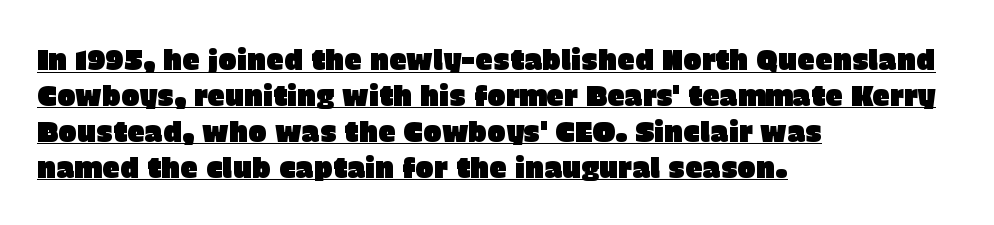
{"serif": "no", "italic": "no", "width": "normal", "stroke_contrast": "low", "x_height": "large", "monospaced": "no", "underline": "yes", "align": "left", "line_spacing": "normal", "line_spacing_ratio": 1.28, "letter_spacing": "normal", "letter_spacing_em": 0.0, "glyph_px": 28}
